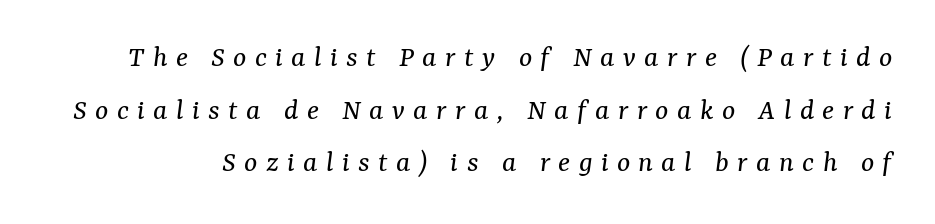
Each row of text sits above clean, open space. Spacing between characters has been opened up far beyond the box default. Each letter keeps its own natural width here, so spacing adapts to shape. Every character sits at an angle, as italics do. What's the leading like? Ordinary, nothing unusual.
